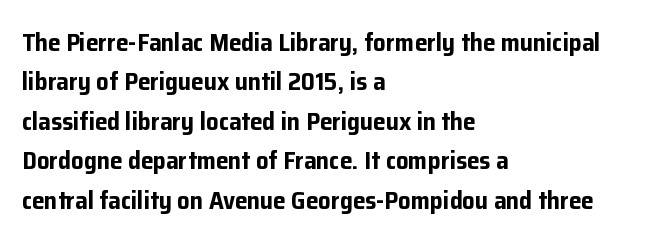
Q: Is the text bold? A: Yes.
Q: Is the text italic (slanted)? A: No, it is upright.
Q: Is the text underlined? A: No.
Q: How is the paragraph aligned? A: Left-aligned.
Q: Is the spacing between letters normal or unusually wide? A: Normal.
Q: Is the spacing between lines tight, normal or loose? A: Normal.
